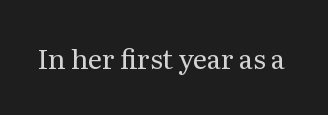
The image shows 27 px text type, upright; set normal letter spacing, not underlined.
